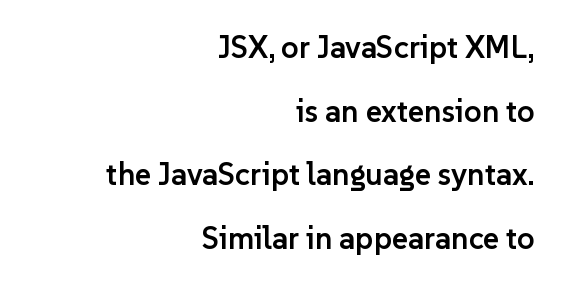
{"serif": "no", "italic": "no", "bold": "semi", "weight": "semibold", "width": "normal", "stroke_contrast": "low", "x_height": "medium", "monospaced": "no", "underline": "no", "align": "right", "line_spacing": "loose", "line_spacing_ratio": 2.05, "letter_spacing": "normal", "letter_spacing_em": 0.0, "glyph_px": 31}
